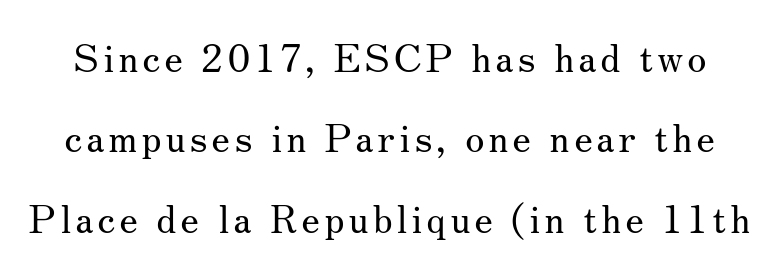
The image shows 39 px regular-weight serif type, upright; set loose line spacing (2.06x), not underlined; medium stroke contrast and a small x-height.
